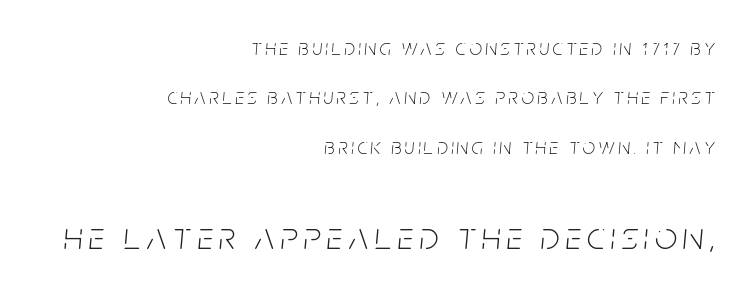
Do the characters align in a grid? No, the font is proportional. The text carries the slant typical of an italic or oblique font. Quick note: underline off. The lines are quadded right. The rendering uses a large line-height, opening up the rows.
